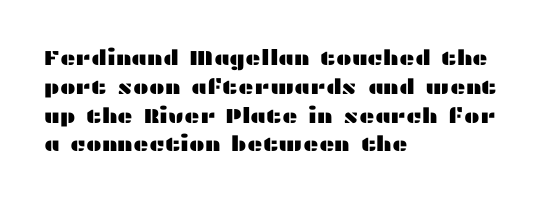
{"italic": "no", "underline": "no", "align": "left", "line_spacing": "normal", "line_spacing_ratio": 1.37, "letter_spacing": "normal", "letter_spacing_em": 0.0, "glyph_px": 21}
